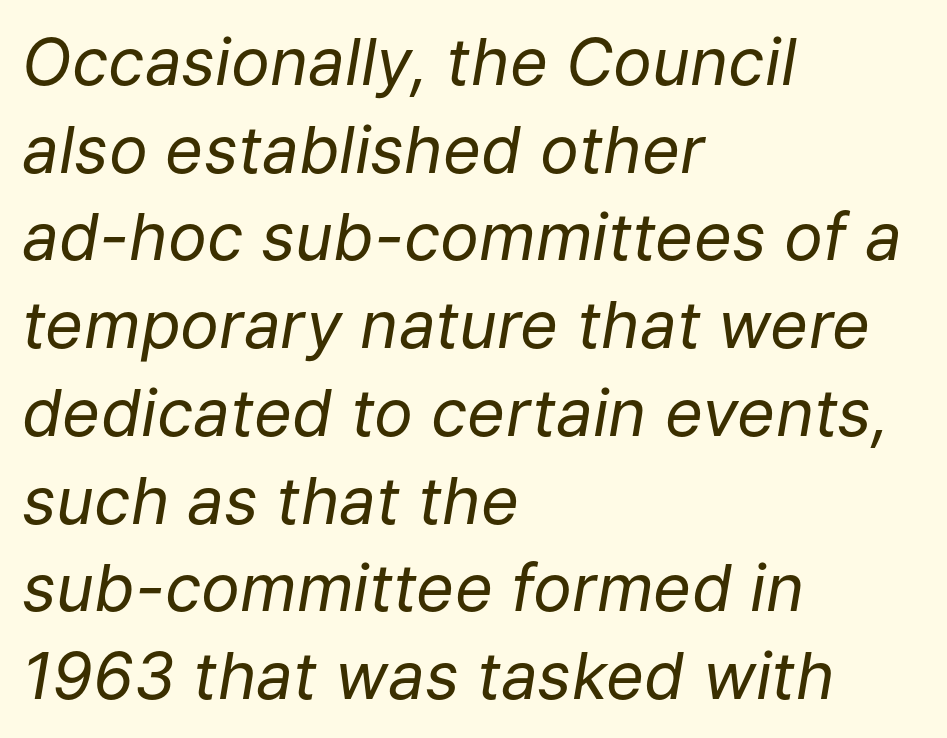
{"italic": "yes", "lean": "right", "slant_degrees": 9, "bold": "no", "weight": "regular", "width": "normal", "stroke_contrast": "low", "x_height": "medium", "monospaced": "no", "underline": "no", "align": "left", "line_spacing": "normal", "line_spacing_ratio": 1.35, "letter_spacing": "normal", "letter_spacing_em": 0.0, "glyph_px": 65}
